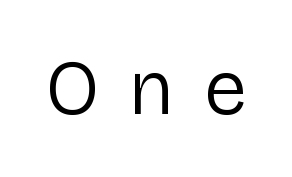
{"serif": "no", "italic": "no", "bold": "no", "weight": "regular", "width": "normal", "stroke_contrast": "low", "x_height": "medium", "monospaced": "no", "underline": "no", "letter_spacing": "wide", "letter_spacing_em": 0.38, "glyph_px": 78}
